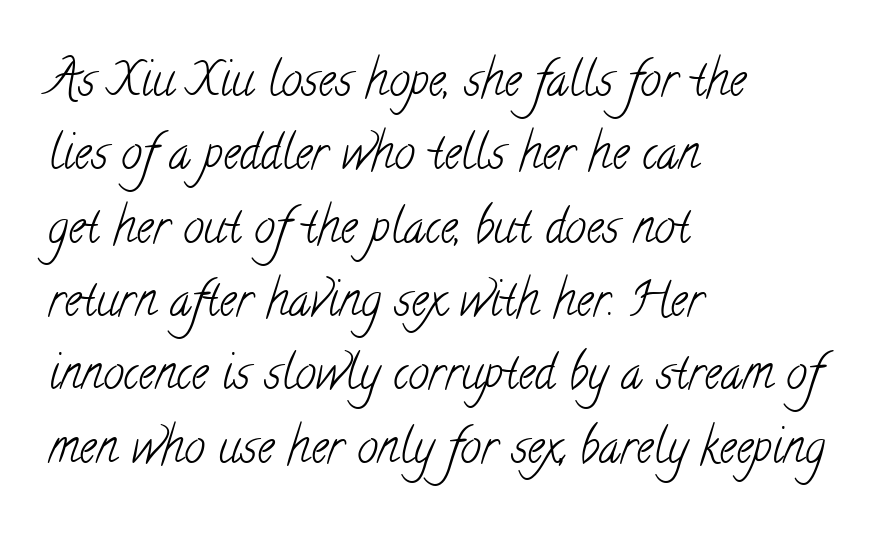
The image shows 47 px light, condensed serif type; set left-aligned, normal line spacing (1.56x), normal letter spacing, not underlined; low stroke contrast and a small x-height.
